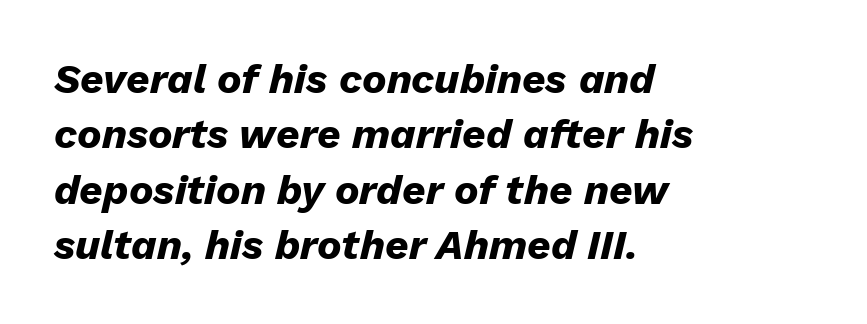
How heavy is the stroke? Heavy — this is a bold. Here the designer chose a conventional face with non-uniform glyph widths. The passage shown has conventional tracking throughout. If you drew a ruler down the left edge, every line would touch it. A typesetter would call this leading conventional body-copy spacing. The lettering tilts uniformly, giving the passage an italic look.
